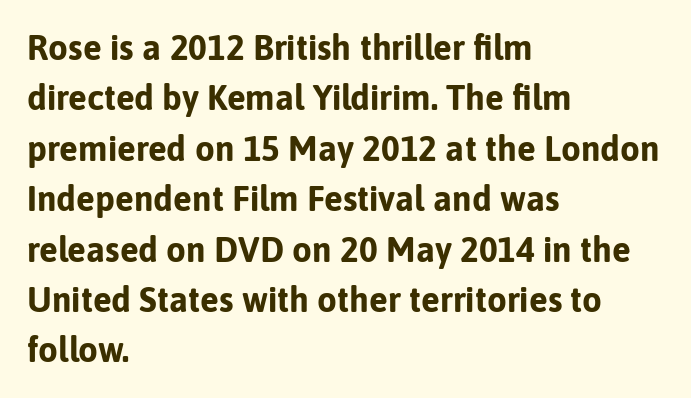
Q: Is the text bold? A: Yes.
Q: Is the text italic (slanted)? A: No, it is upright.
Q: Is the typeface a serif or a sans-serif typeface? A: Sans-serif.
Q: Is the text underlined? A: No.
Q: How is the paragraph aligned? A: Left-aligned.
Q: Is the spacing between letters normal or unusually wide? A: Normal.
Q: Is the spacing between lines tight, normal or loose? A: Normal.
Q: Width (condensed, normal, or wide)? A: Normal.
Q: Stroke contrast? A: Low.
Q: x-height? A: Medium.
Q: Monospaced? A: No.
